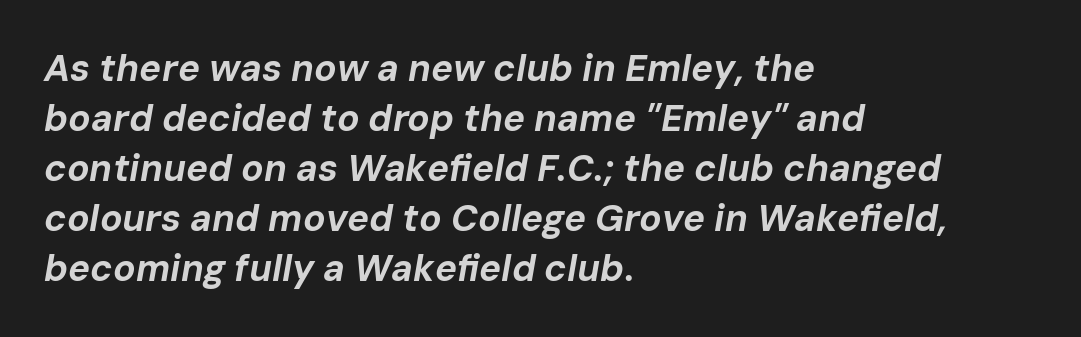
Q: Is the text bold? A: Yes.
Q: Is the text italic (slanted)? A: Yes, it leans right by about 10 degrees.
Q: Is the text underlined? A: No.
Q: How is the paragraph aligned? A: Left-aligned.
Q: Is the spacing between letters normal or unusually wide? A: Normal.
Q: Is the spacing between lines tight, normal or loose? A: Normal.
Q: Width (condensed, normal, or wide)? A: Normal.
Q: Stroke contrast? A: Low.
Q: x-height? A: Medium.
Q: Monospaced? A: No.
